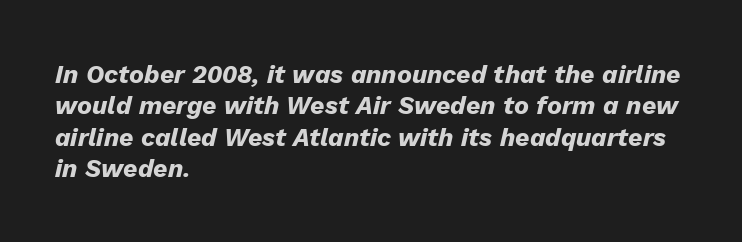
The image shows 25 px bold type, italic (leaning right); set left-aligned, normal line spacing (1.26x), normal letter spacing, not underlined.
